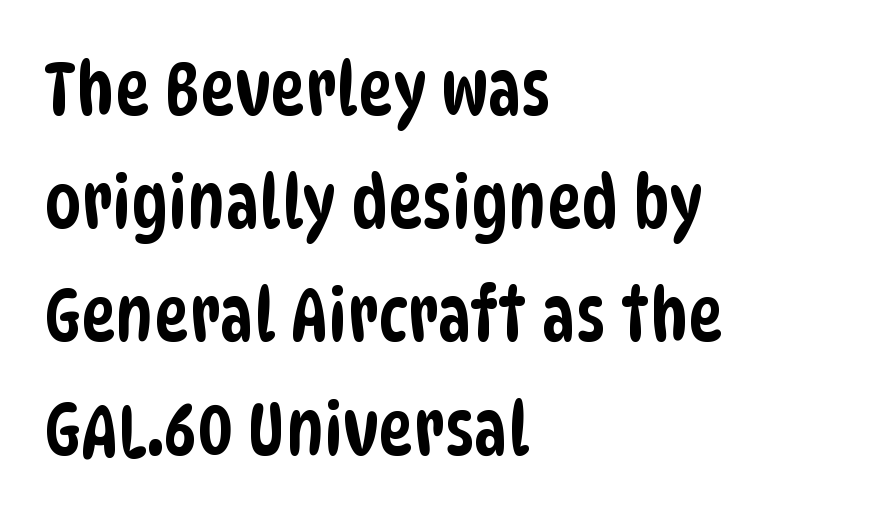
{"serif": "no", "width": "condensed", "stroke_contrast": "low", "x_height": "large", "monospaced": "no", "underline": "no", "align": "left", "line_spacing": "normal", "line_spacing_ratio": 1.53, "letter_spacing": "normal", "letter_spacing_em": 0.0, "glyph_px": 74}
